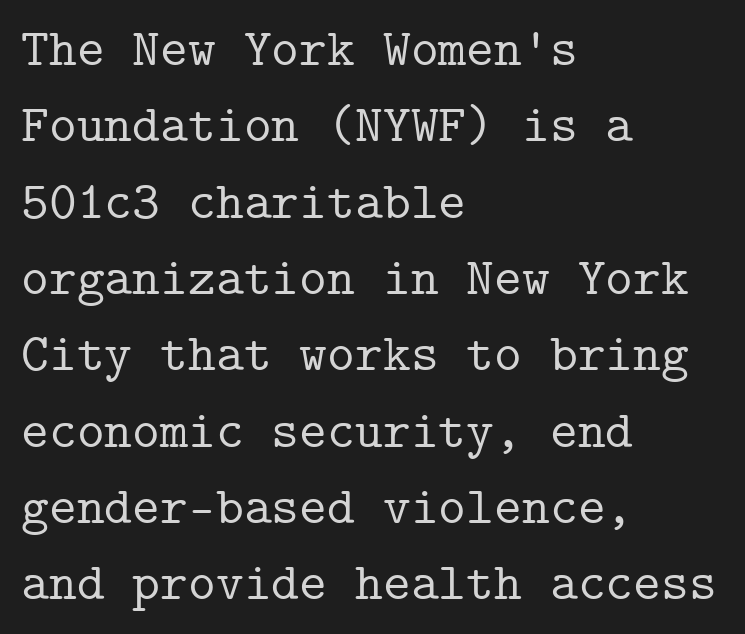
{"serif": "yes", "italic": "no", "width": "normal", "stroke_contrast": "low", "x_height": "medium", "monospaced": "yes", "underline": "no", "align": "left", "line_spacing": "normal", "line_spacing_ratio": 1.44, "letter_spacing": "normal", "letter_spacing_em": 0.0, "glyph_px": 53}
